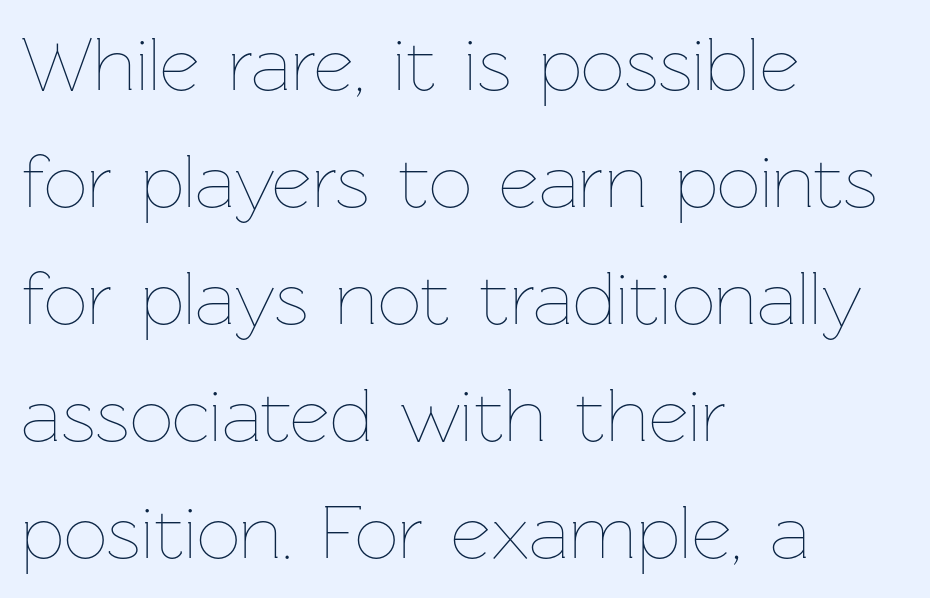
Q: Is the text bold? A: No.
Q: Is the text italic (slanted)? A: No, it is upright.
Q: Is the text underlined? A: No.
Q: How is the paragraph aligned? A: Left-aligned.
Q: Is the spacing between letters normal or unusually wide? A: Normal.
Q: Is the spacing between lines tight, normal or loose? A: Normal.
Q: Width (condensed, normal, or wide)? A: Normal.
Q: Stroke contrast? A: Low.
Q: x-height? A: Medium.
Q: Monospaced? A: No.
